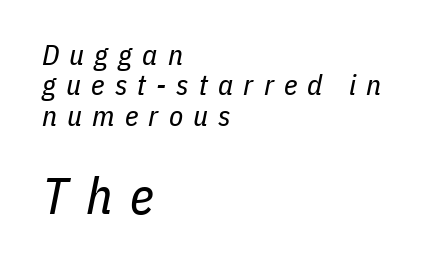
Q: Is the text bold? A: No.
Q: Is the text italic (slanted)? A: Yes, it leans right by about 11 degrees.
Q: Is the text underlined? A: No.
Q: How is the paragraph aligned? A: Left-aligned.
Q: Is the spacing between letters normal or unusually wide? A: Unusually wide.
Q: Is the spacing between lines tight, normal or loose? A: Tight.
Q: Which block of text is set in a larger size, the first (top) or the second (bottom)? A: The second (bottom) one.
Q: Width (condensed, normal, or wide)? A: Condensed.
Q: Stroke contrast? A: Low.
Q: x-height? A: Medium.
Q: Monospaced? A: No.
